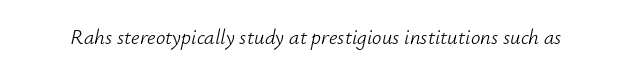
The image shows 21 px text type, italic (leaning right); set normal letter spacing, not underlined.
